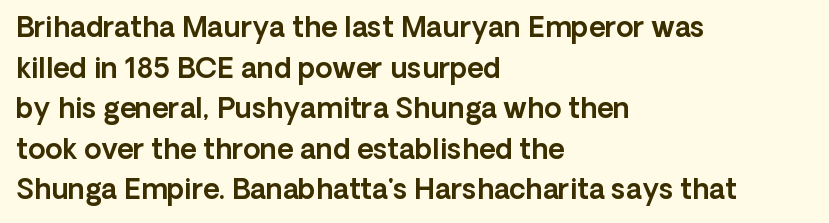
Q: Is the text italic (slanted)? A: No, it is upright.
Q: Is the typeface a serif or a sans-serif typeface? A: Sans-serif.
Q: Is the text underlined? A: No.
Q: How is the paragraph aligned? A: Left-aligned.
Q: Is the spacing between letters normal or unusually wide? A: Normal.
Q: Is the spacing between lines tight, normal or loose? A: Normal.
Q: Width (condensed, normal, or wide)? A: Normal.
Q: x-height? A: Medium.
Q: Monospaced? A: No.
